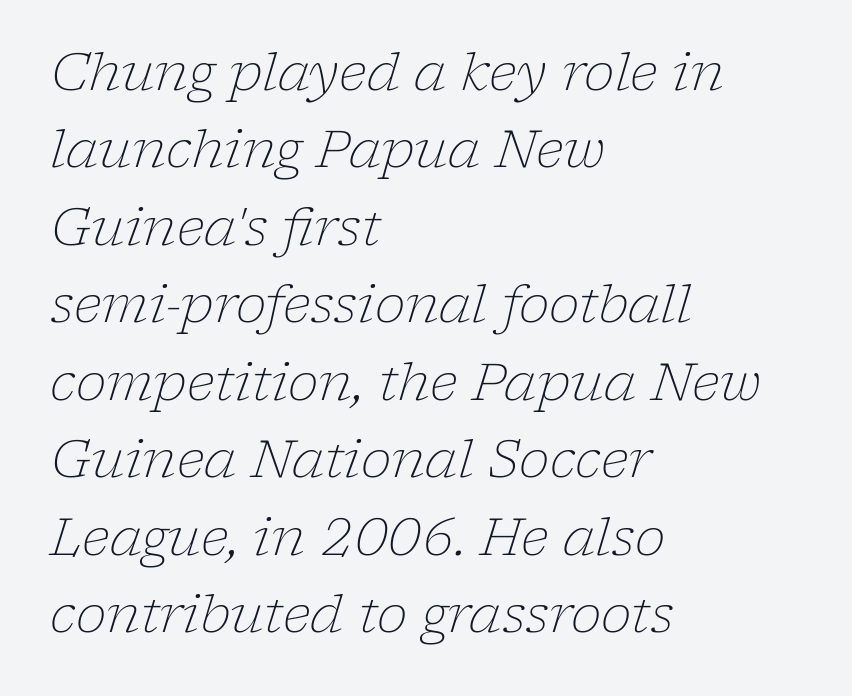
Q: Is the text bold? A: No.
Q: Is the text italic (slanted)? A: Yes, it leans right by about 17 degrees.
Q: Is the typeface a serif or a sans-serif typeface? A: Serif.
Q: Is the text underlined? A: No.
Q: How is the paragraph aligned? A: Left-aligned.
Q: Is the spacing between letters normal or unusually wide? A: Normal.
Q: Is the spacing between lines tight, normal or loose? A: Normal.
Q: Width (condensed, normal, or wide)? A: Normal.
Q: Stroke contrast? A: Low.
Q: x-height? A: Medium.
Q: Monospaced? A: No.
